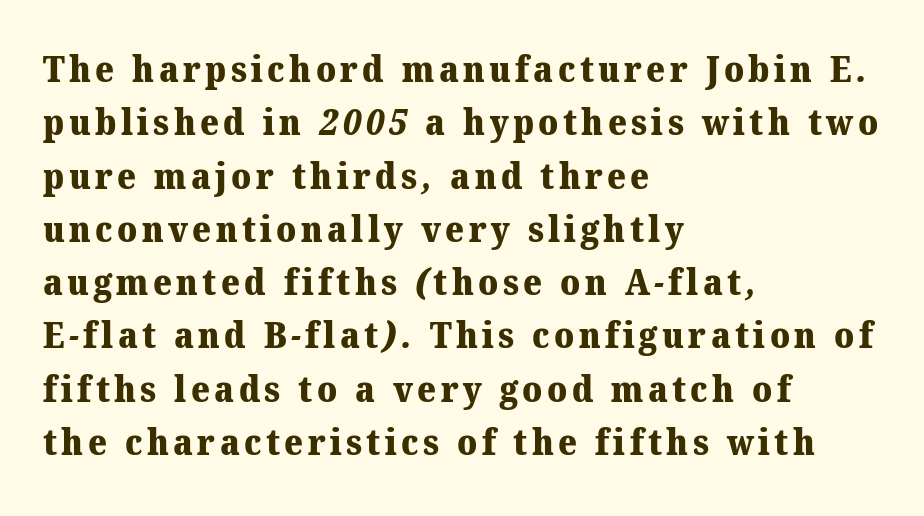
{"serif": "yes", "bold": "yes", "weight": "heavy", "width": "normal", "stroke_contrast": "medium", "x_height": "medium", "monospaced": "no", "underline": "no", "align": "left", "line_spacing": "normal", "line_spacing_ratio": 1.48, "glyph_px": 36}
